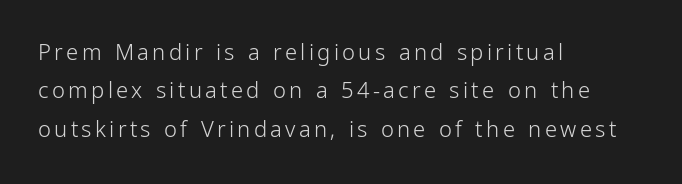
Q: Is the text bold? A: No.
Q: Is the text italic (slanted)? A: No, it is upright.
Q: Is the text underlined? A: No.
Q: How is the paragraph aligned? A: Left-aligned.
